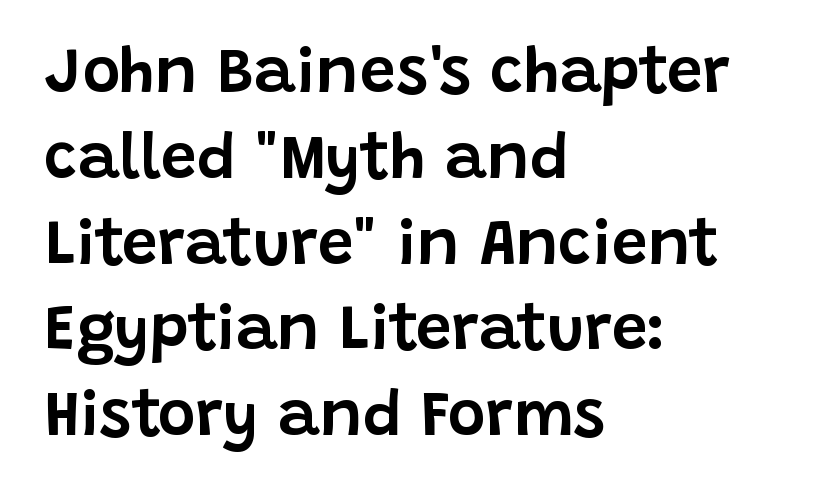
Q: Is the text italic (slanted)? A: No, it is upright.
Q: Is the typeface a serif or a sans-serif typeface? A: Sans-serif.
Q: Is the text underlined? A: No.
Q: How is the paragraph aligned? A: Left-aligned.
Q: Is the spacing between letters normal or unusually wide? A: Normal.
Q: Is the spacing between lines tight, normal or loose? A: Normal.
Q: Width (condensed, normal, or wide)? A: Normal.
Q: Stroke contrast? A: Low.
Q: x-height? A: Large.
Q: Monospaced? A: No.
